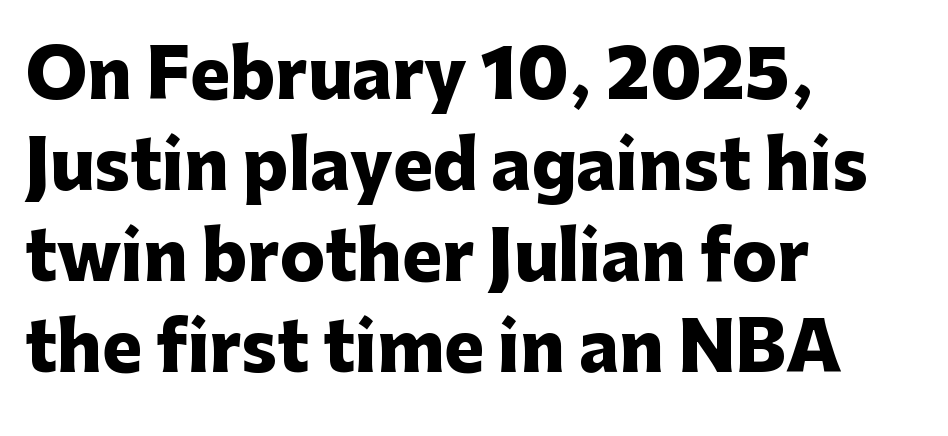
{"serif": "no", "italic": "no", "bold": "yes", "weight": "heavy", "width": "normal", "stroke_contrast": "low", "x_height": "medium", "monospaced": "no", "underline": "no", "align": "left", "line_spacing": "normal", "line_spacing_ratio": 1.36, "letter_spacing": "normal", "letter_spacing_em": 0.0, "glyph_px": 67}
